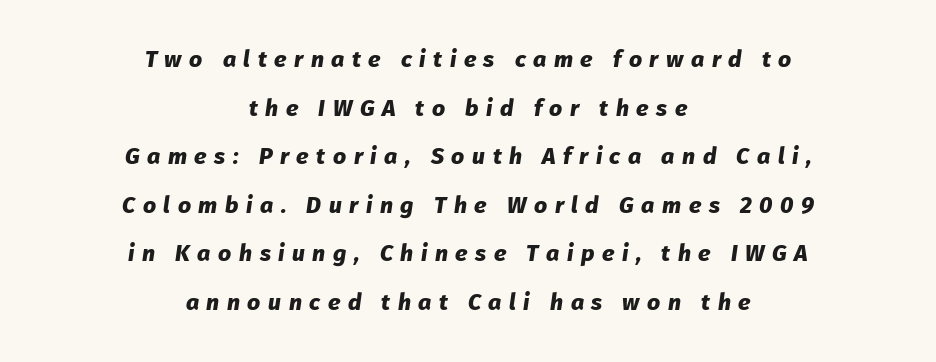
Q: Is the text bold? A: Yes.
Q: Is the text italic (slanted)? A: Yes, it leans right by about 8 degrees.
Q: Is the text underlined? A: No.
Q: How is the paragraph aligned? A: Centered.
Q: Is the spacing between letters normal or unusually wide? A: Unusually wide.
Q: Is the spacing between lines tight, normal or loose? A: Loose.
